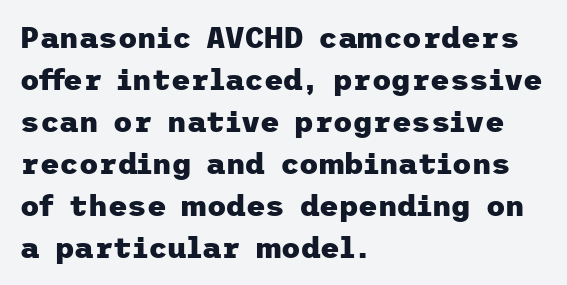
{"serif": "no", "italic": "no", "bold": "yes", "weight": "heavy", "width": "normal", "stroke_contrast": "low", "x_height": "medium", "underline": "no", "align": "left", "line_spacing": "normal", "line_spacing_ratio": 1.4, "letter_spacing": "normal", "letter_spacing_em": 0.0, "glyph_px": 30}
